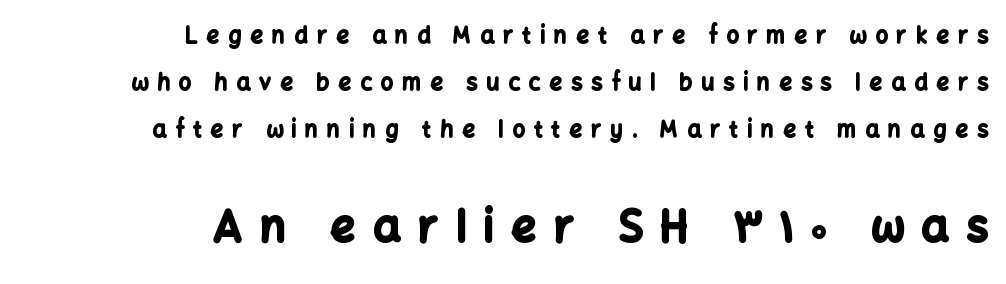
Do the characters align in a grid? No, the font is proportional. Rendered with straight, roman letterforms. Top chunk: small. Bottom chunk: large. Clear beneath every line of the passage.
